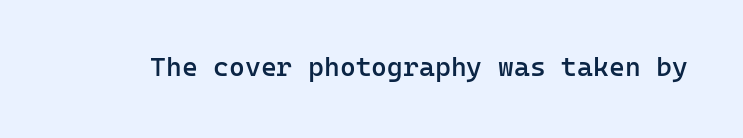
The image shows 27 px text type, upright; set normal letter spacing, not underlined.
